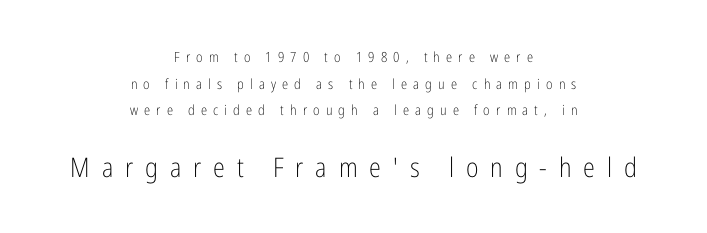
Leftover space on each line is divided equally before and after the words. Italic? Not at all — the glyphs are vertical. The rendering uses a large line-height, opening up the rows. No word sits above an underline. Between these two stacked blocks, the lower one wins on size. Honestly, the letter spacing is so wide it's the main thing you notice.
